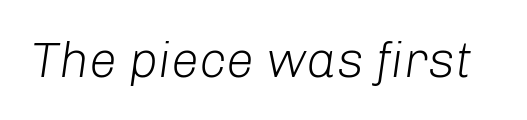
{"italic": "yes", "lean": "right", "slant_degrees": 8, "bold": "no", "weight": "light", "width": "normal", "stroke_contrast": "low", "x_height": "medium", "monospaced": "no", "underline": "no", "letter_spacing": "normal", "letter_spacing_em": 0.0, "glyph_px": 50}
